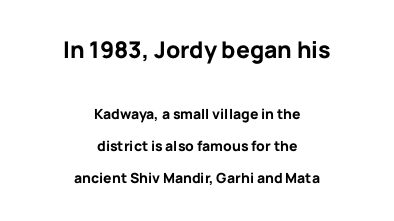
Characters remain perfectly vertical along every line. The paragraph shown floats in the horizontal middle. In this sample the first text group is rendered at the bigger scale. A typesetter would call this leading open, well beyond the default. Spacing between characters is what you'd get straight out of the box. Nobody drew a line under any word here.
